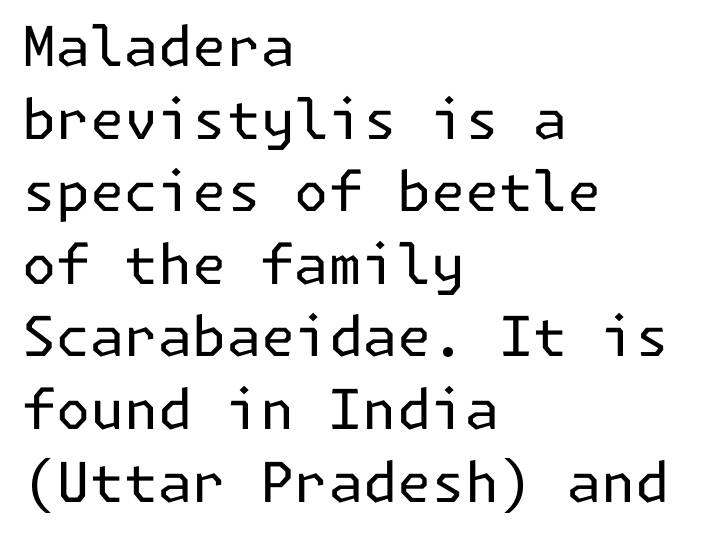
Summary of vertical rhythm: regular, with standard interline spacing. Nobody touched the tracking dial on this one. Lines of text with bare space underneath. Each stroke keeps to a modest, everyday thickness or less. These lines were composed using upright roman letters. Serifs: no, the terminals of the letterforms are clean.
